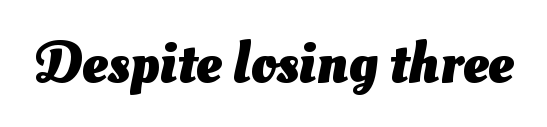
Caption: bold face, heavy strokes. The letters advance in unequal steps, a hallmark of proportional type. Font category for this specimen: sans-serif. The rendering keeps characters at their native spacing. A bare baseline throughout the passage.
